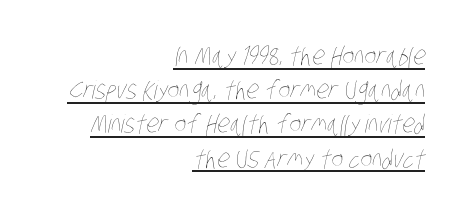
The image shows 25 px text type; set right-aligned, normal line spacing (1.37x), normal letter spacing, underlined.
